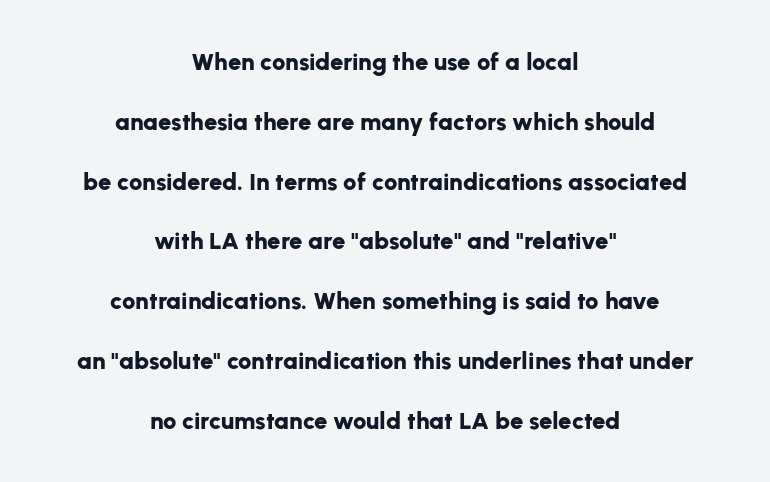
The text block is weighted toward neither margin, spreading evenly from the middle. This is roman type, the default non-slanted kind. The typesetting leans heavy: a genuine bold. Widely set lines give the paragraph a tall, airy silhouette.
